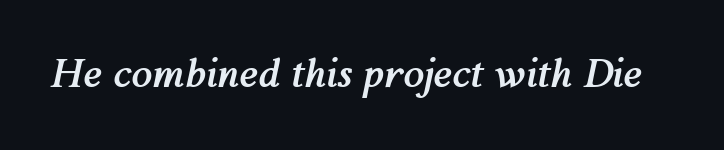
Q: Is the text bold? A: Yes.
Q: Is the text italic (slanted)? A: Yes, it leans right by about 12 degrees.
Q: Is the text underlined? A: No.
Q: Is the spacing between letters normal or unusually wide? A: Normal.
Q: Width (condensed, normal, or wide)? A: Normal.
Q: Stroke contrast? A: Medium.
Q: x-height? A: Medium.
Q: Monospaced? A: No.
